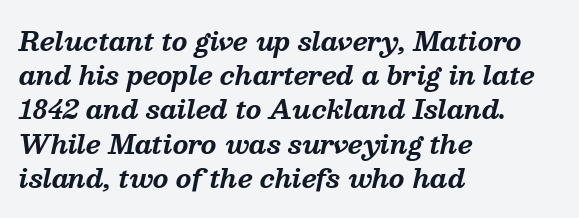
The space beneath each line is pristine and unruled. Each new line begins a customary step beneath the previous one. A typesetter would call this zero additional tracking. Yep, that's italic — everything's leaning. Typesetter's note: full bold, strokes at maximum text heaviness. The lines in this sample share a left origin and differ only in where they stop.
